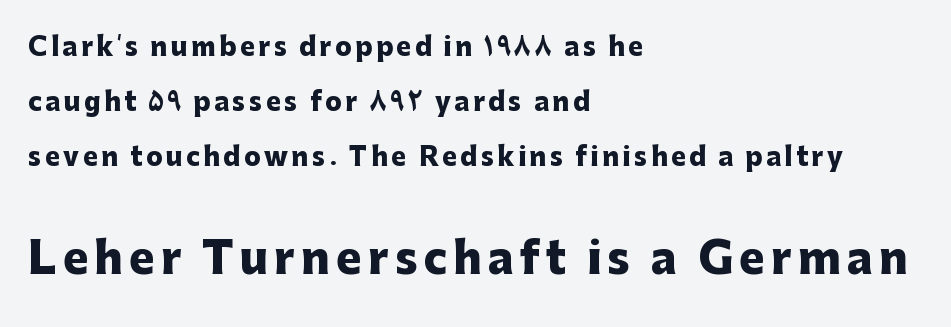
Q: Is the text bold? A: Yes.
Q: Is the text italic (slanted)? A: No, it is upright.
Q: Is the typeface a serif or a sans-serif typeface? A: Sans-serif.
Q: Is the text underlined? A: No.
Q: How is the paragraph aligned? A: Left-aligned.
Q: Is the spacing between lines tight, normal or loose? A: Loose.
Q: Which block of text is set in a larger size, the first (top) or the second (bottom)? A: The second (bottom) one.
Q: Width (condensed, normal, or wide)? A: Normal.
Q: Stroke contrast? A: Low.
Q: x-height? A: Medium.
Q: Monospaced? A: No.
